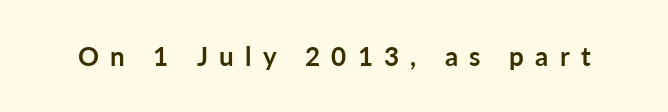
The image shows 26 px bold type, upright; set unusually wide letter spacing (+0.43 em), not underlined.
